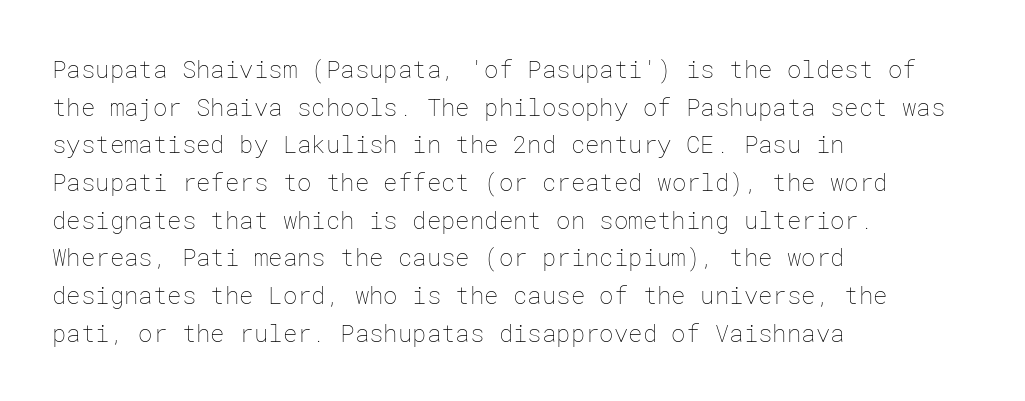
Q: Is the text bold? A: No.
Q: Is the text italic (slanted)? A: No, it is upright.
Q: Is the text underlined? A: No.
Q: How is the paragraph aligned? A: Left-aligned.
Q: Is the spacing between letters normal or unusually wide? A: Normal.
Q: Is the spacing between lines tight, normal or loose? A: Normal.
